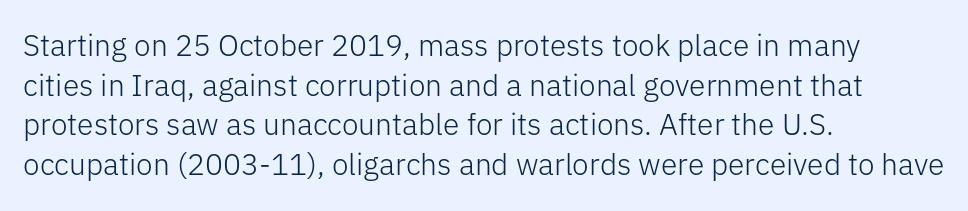
{"serif": "no", "italic": "no", "bold": "no", "weight": "light", "width": "normal", "stroke_contrast": "low", "x_height": "medium", "monospaced": "no", "underline": "no", "align": "left", "line_spacing": "normal", "line_spacing_ratio": 1.32, "letter_spacing": "normal", "letter_spacing_em": 0.0, "glyph_px": 30}
